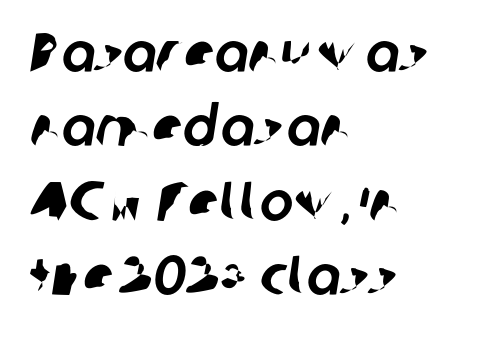
The image shows 56 px sans-serif type; set left-aligned, normal line spacing (1.33x), normal letter spacing, not underlined; low stroke contrast and a medium x-height.
